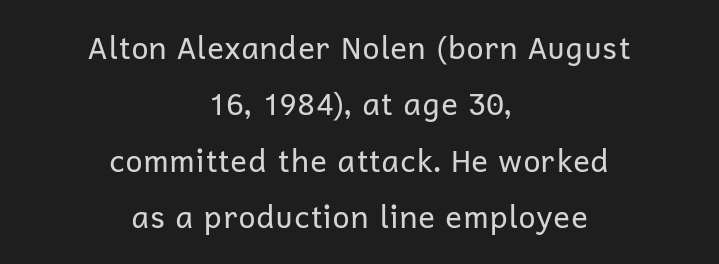
{"serif": "no", "italic": "no", "bold": "no", "weight": "regular", "width": "normal", "stroke_contrast": "low", "x_height": "medium", "monospaced": "no", "underline": "no", "align": "center", "line_spacing_ratio": 1.82, "letter_spacing": "normal", "letter_spacing_em": 0.0, "glyph_px": 31}
